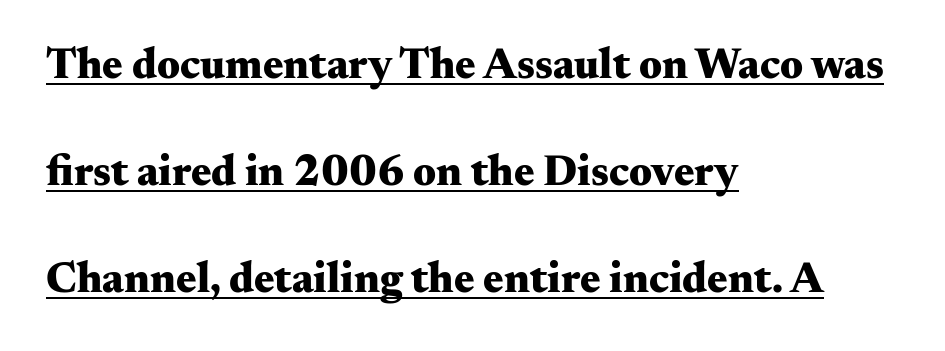
Left-aligned paragraph, ragged on the right. Every character sits straight up, as roman type does. The face used here is proportionally spaced, like ordinary book or web type. What decoration does the sample have? An underline. Caption: bold face, heavy strokes.
